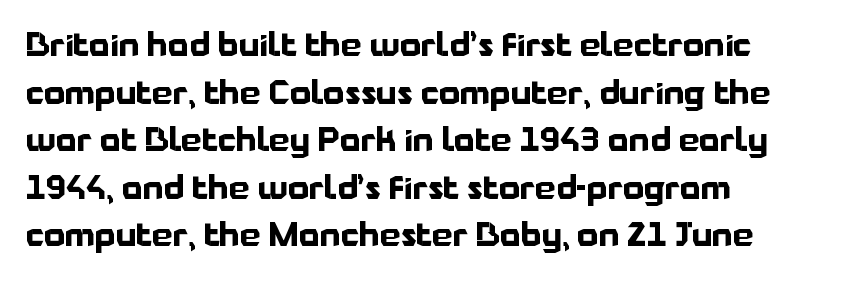
The image shows 33 px bold sans-serif type, upright; set left-aligned, normal line spacing (1.44x), normal letter spacing, not underlined; low stroke contrast and a medium x-height.
